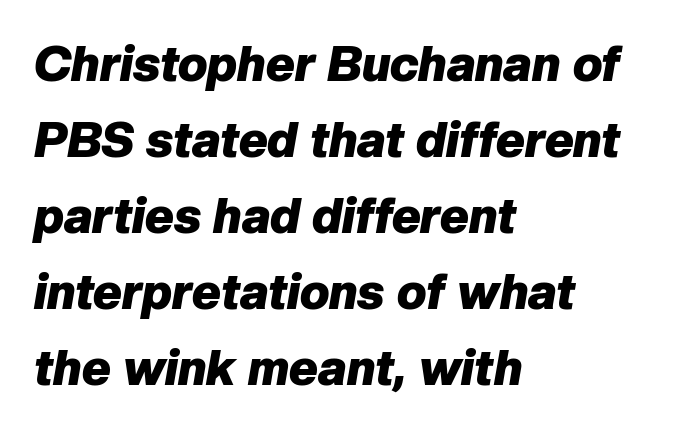
{"italic": "yes", "lean": "right", "slant_degrees": 10, "bold": "yes", "weight": "heavy", "width": "normal", "stroke_contrast": "low", "x_height": "medium", "monospaced": "no", "underline": "no", "align": "left", "line_spacing": "normal", "line_spacing_ratio": 1.55, "letter_spacing": "normal", "letter_spacing_em": 0.0, "glyph_px": 49}
